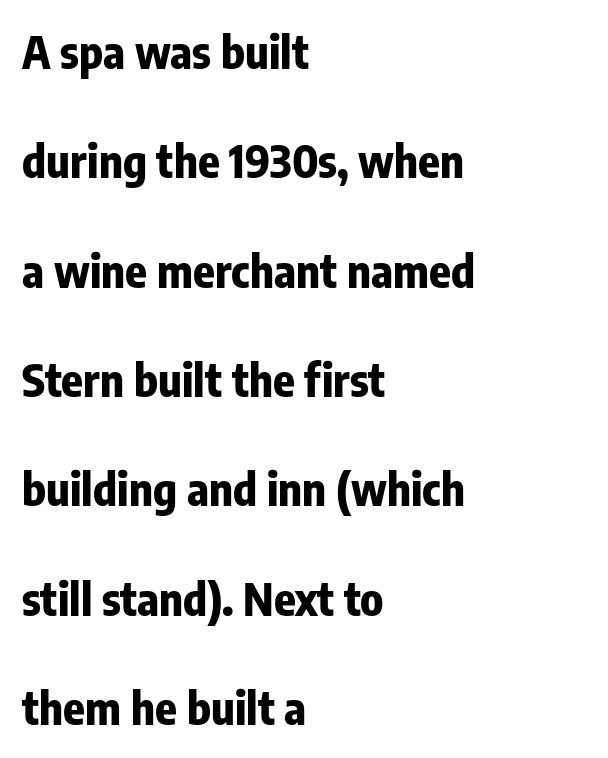
{"serif": "no", "italic": "no", "bold": "yes", "weight": "bold", "width": "condensed", "stroke_contrast": "low", "x_height": "medium", "monospaced": "no", "underline": "no", "align": "left", "line_spacing": "loose", "line_spacing_ratio": 2.43, "letter_spacing": "normal", "letter_spacing_em": 0.0, "glyph_px": 45}
